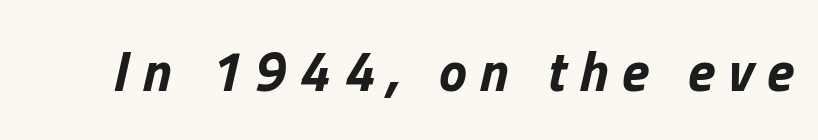
Q: Is the text bold? A: Yes.
Q: Is the text italic (slanted)? A: Yes, it leans right by about 13 degrees.
Q: Is the text underlined? A: No.
Q: Is the spacing between letters normal or unusually wide? A: Unusually wide.
Q: Width (condensed, normal, or wide)? A: Normal.
Q: Stroke contrast? A: Low.
Q: x-height? A: Medium.
Q: Monospaced? A: No.
